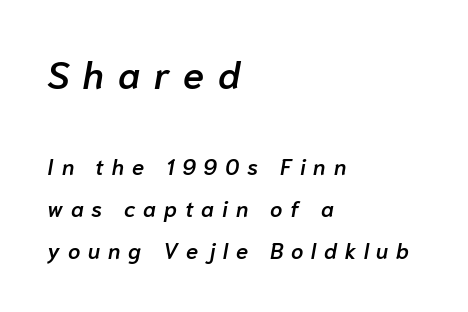
{"italic": "yes", "lean": "right", "slant_degrees": 10, "bold": "semi", "weight": "semibold", "width": "normal", "stroke_contrast": "low", "x_height": "medium", "monospaced": "no", "underline": "no", "align": "left", "line_spacing": "loose", "line_spacing_ratio": 1.91, "letter_spacing": "wide", "letter_spacing_em": 0.36, "larger_block": "first", "size_ratio": 1.73, "glyph_px": 38}
